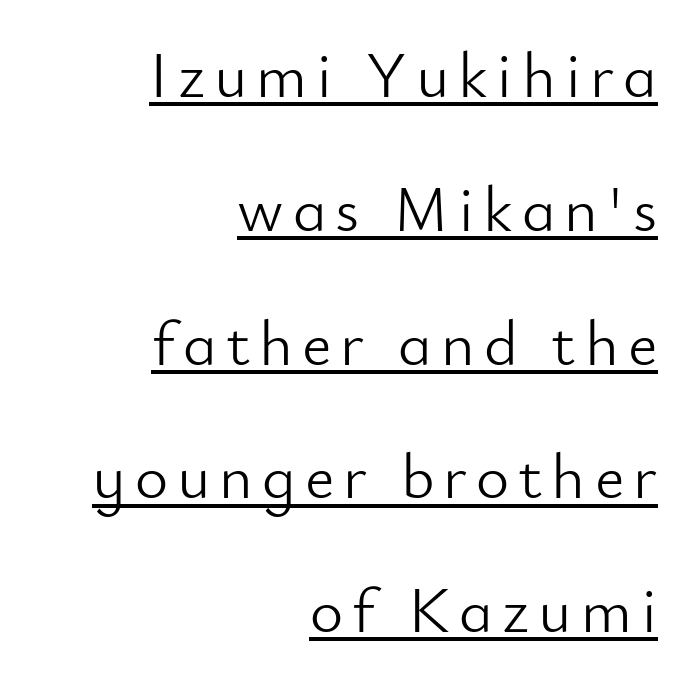
The text block is weighted toward the right margin, trailing off unevenly leftward. Posture: vertical. The type family on display is of the sans-serif kind. Decoration check: the copy is underlined. These lines stand farther apart than default settings would place them.
